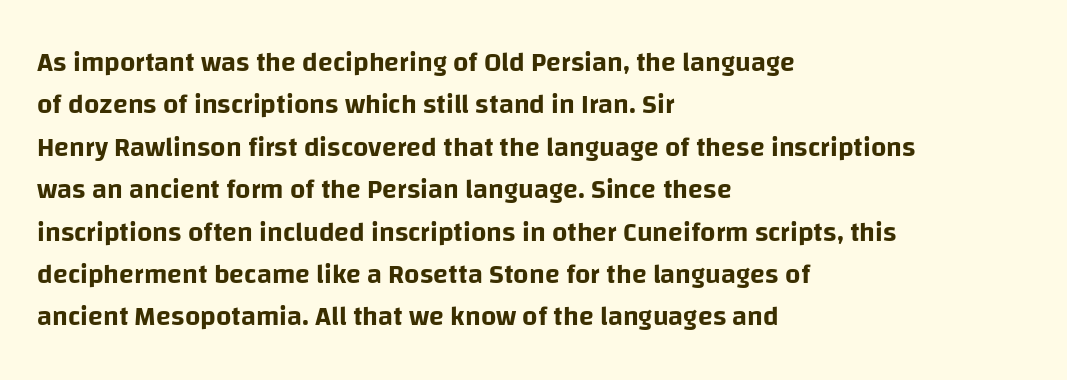
The image shows 27 px text type, upright; set left-aligned, normal line spacing (1.57x), normal letter spacing, not underlined.
